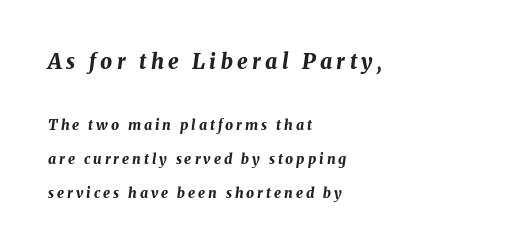
The rendering shrinks the type as you move from the upper chunk to the lower. A great deal of white space separates one row of letters from the next. The area under the type is left untouched. Compared with typical body copy, the letter spacing here is much looser. The specimen reads as italic at a glance. Bold? Absolutely — the strokes are thick and heavy.
